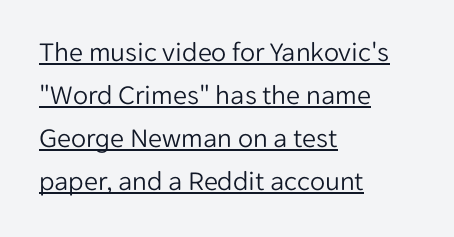
The image shows 28 px light sans-serif type, upright; set left-aligned, normal line spacing (1.54x), normal letter spacing, underlined; low stroke contrast and a medium x-height.
